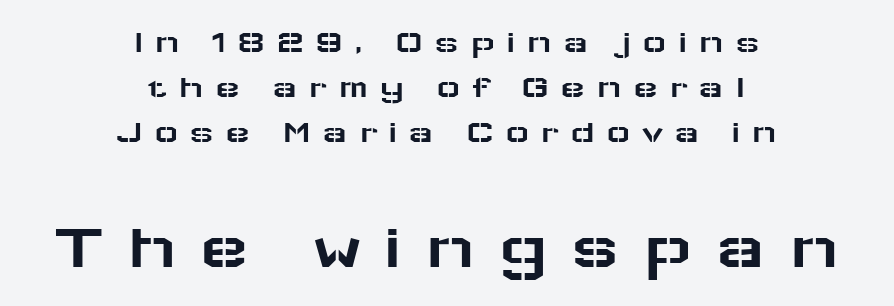
Q: Is the text italic (slanted)? A: No, it is upright.
Q: Is the typeface a serif or a sans-serif typeface? A: Sans-serif.
Q: Is the text underlined? A: No.
Q: How is the paragraph aligned? A: Centered.
Q: Is the spacing between letters normal or unusually wide? A: Unusually wide.
Q: Is the spacing between lines tight, normal or loose? A: Normal.
Q: Which block of text is set in a larger size, the first (top) or the second (bottom)? A: The second (bottom) one.
Q: Width (condensed, normal, or wide)? A: Wide.
Q: Stroke contrast? A: Low.
Q: x-height? A: Medium.
Q: Monospaced? A: No.
